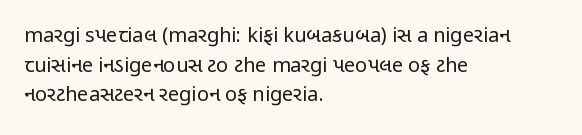
{"italic": "no", "bold": "no", "underline": "no", "align": "left", "line_spacing": "normal", "line_spacing_ratio": 1.48, "letter_spacing": "normal", "letter_spacing_em": 0.0, "glyph_px": 20}
